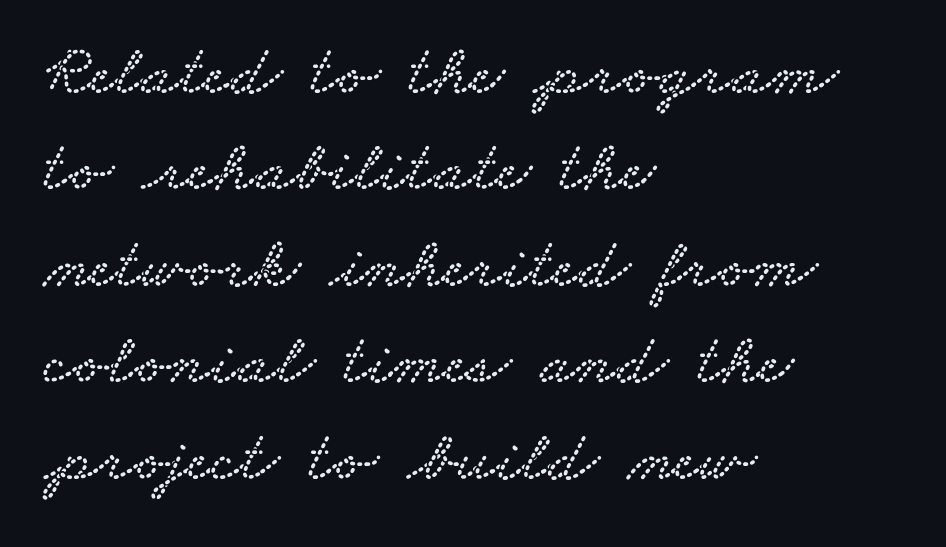
Q: Is the typeface a serif or a sans-serif typeface? A: Serif.
Q: Is the text underlined? A: No.
Q: How is the paragraph aligned? A: Left-aligned.
Q: Is the spacing between letters normal or unusually wide? A: Normal.
Q: Is the spacing between lines tight, normal or loose? A: Normal.
Q: Width (condensed, normal, or wide)? A: Wide.
Q: Stroke contrast? A: Low.
Q: x-height? A: Small.
Q: Monospaced? A: No.
